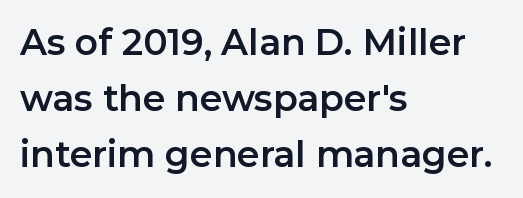
{"serif": "no", "italic": "no", "width": "normal", "stroke_contrast": "low", "x_height": "medium", "monospaced": "no", "underline": "no", "align": "left", "line_spacing": "normal", "line_spacing_ratio": 1.56, "letter_spacing": "normal", "letter_spacing_em": 0.0, "glyph_px": 36}
